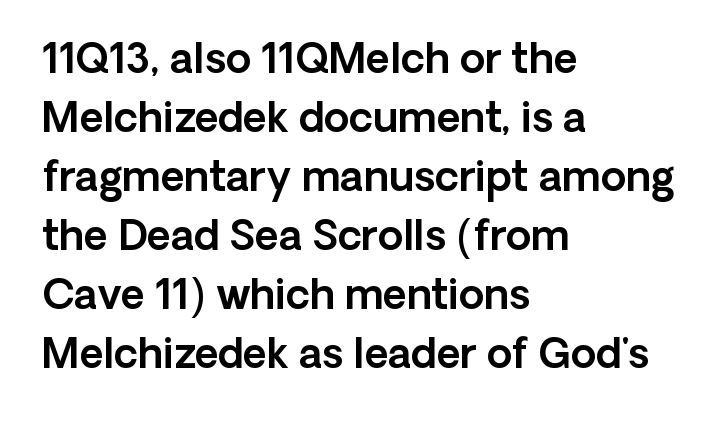
Q: Is the text italic (slanted)? A: No, it is upright.
Q: Is the typeface a serif or a sans-serif typeface? A: Sans-serif.
Q: Is the text underlined? A: No.
Q: How is the paragraph aligned? A: Left-aligned.
Q: Is the spacing between letters normal or unusually wide? A: Normal.
Q: Is the spacing between lines tight, normal or loose? A: Normal.
Q: Width (condensed, normal, or wide)? A: Normal.
Q: x-height? A: Medium.
Q: Monospaced? A: No.
